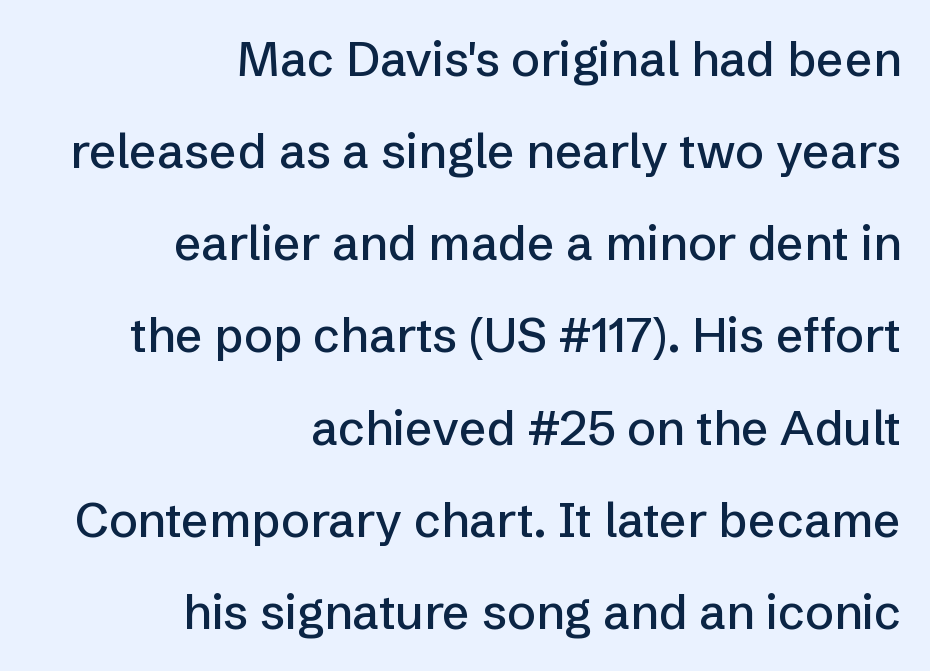
Note: no serifs on the glyphs. A typesetter would mark this as roman, not italic. The passage shown stacks its lines with a broad gap. Each letter keeps its own natural width here, so spacing adapts to shape. Characters follow at the spacing the type designer built in. Decoration check: the copy has no underline.
